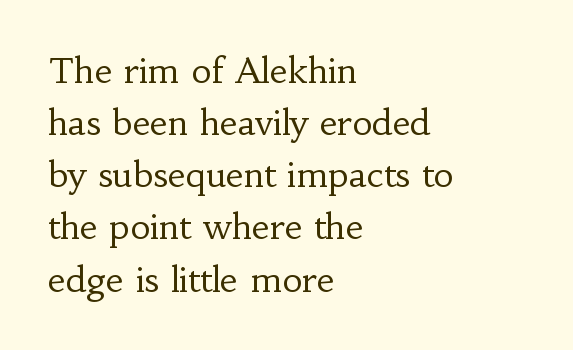
Q: Is the text bold? A: No.
Q: Is the text italic (slanted)? A: No, it is upright.
Q: Is the typeface a serif or a sans-serif typeface? A: Serif.
Q: Is the text underlined? A: No.
Q: How is the paragraph aligned? A: Left-aligned.
Q: Is the spacing between letters normal or unusually wide? A: Normal.
Q: Is the spacing between lines tight, normal or loose? A: Normal.
Q: Width (condensed, normal, or wide)? A: Normal.
Q: Stroke contrast? A: Low.
Q: x-height? A: Small.
Q: Monospaced? A: No.
